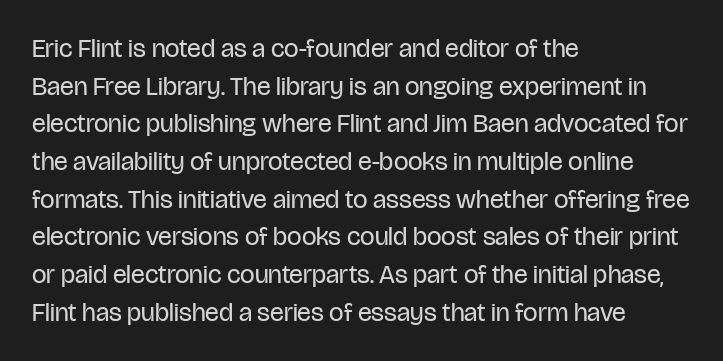
Q: Is the text bold? A: No.
Q: Is the text italic (slanted)? A: No, it is upright.
Q: Is the text underlined? A: No.
Q: How is the paragraph aligned? A: Left-aligned.
Q: Is the spacing between letters normal or unusually wide? A: Normal.
Q: Is the spacing between lines tight, normal or loose? A: Normal.
